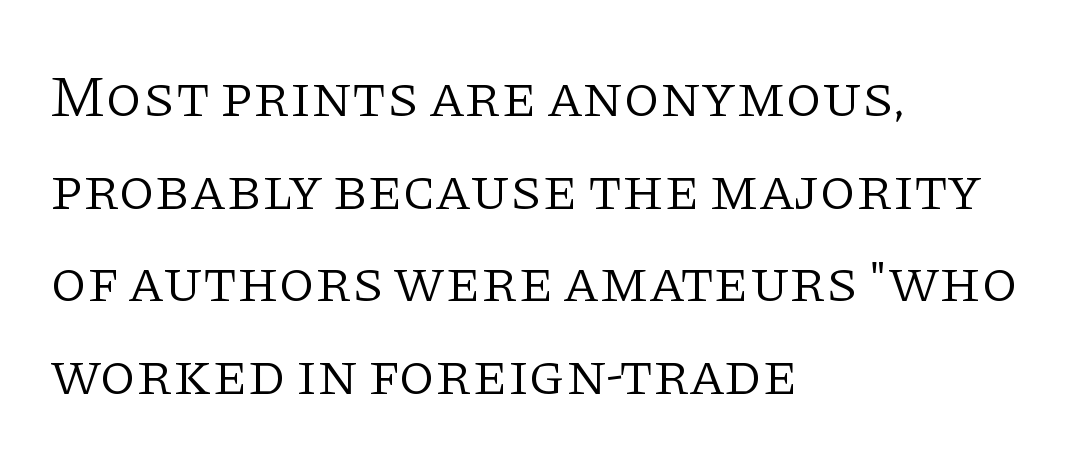
The image shows 59 px light serif type, upright; set left-aligned, normal line spacing (1.57x), normal letter spacing, not underlined; low stroke contrast and a large x-height.
